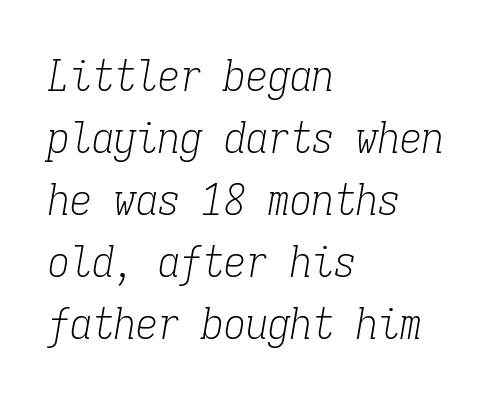
Q: Is the text bold? A: No.
Q: Is the text italic (slanted)? A: Yes, it leans right by about 9 degrees.
Q: Is the typeface a serif or a sans-serif typeface? A: Serif.
Q: Is the text underlined? A: No.
Q: How is the paragraph aligned? A: Left-aligned.
Q: Is the spacing between letters normal or unusually wide? A: Normal.
Q: Is the spacing between lines tight, normal or loose? A: Normal.
Q: Width (condensed, normal, or wide)? A: Condensed.
Q: Stroke contrast? A: Low.
Q: x-height? A: Medium.
Q: Monospaced? A: Yes.
